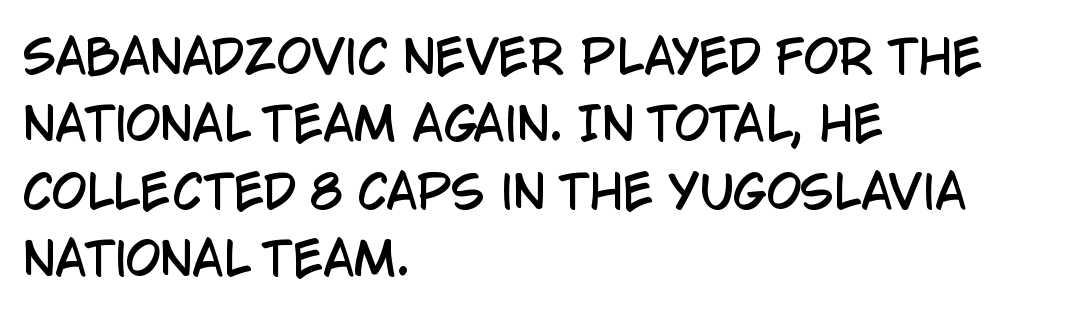
Q: Is the text italic (slanted)? A: No, it is upright.
Q: Is the typeface a serif or a sans-serif typeface? A: Sans-serif.
Q: Is the text underlined? A: No.
Q: How is the paragraph aligned? A: Left-aligned.
Q: Is the spacing between letters normal or unusually wide? A: Normal.
Q: Is the spacing between lines tight, normal or loose? A: Normal.
Q: Width (condensed, normal, or wide)? A: Condensed.
Q: Stroke contrast? A: Low.
Q: x-height? A: Large.
Q: Monospaced? A: No.
